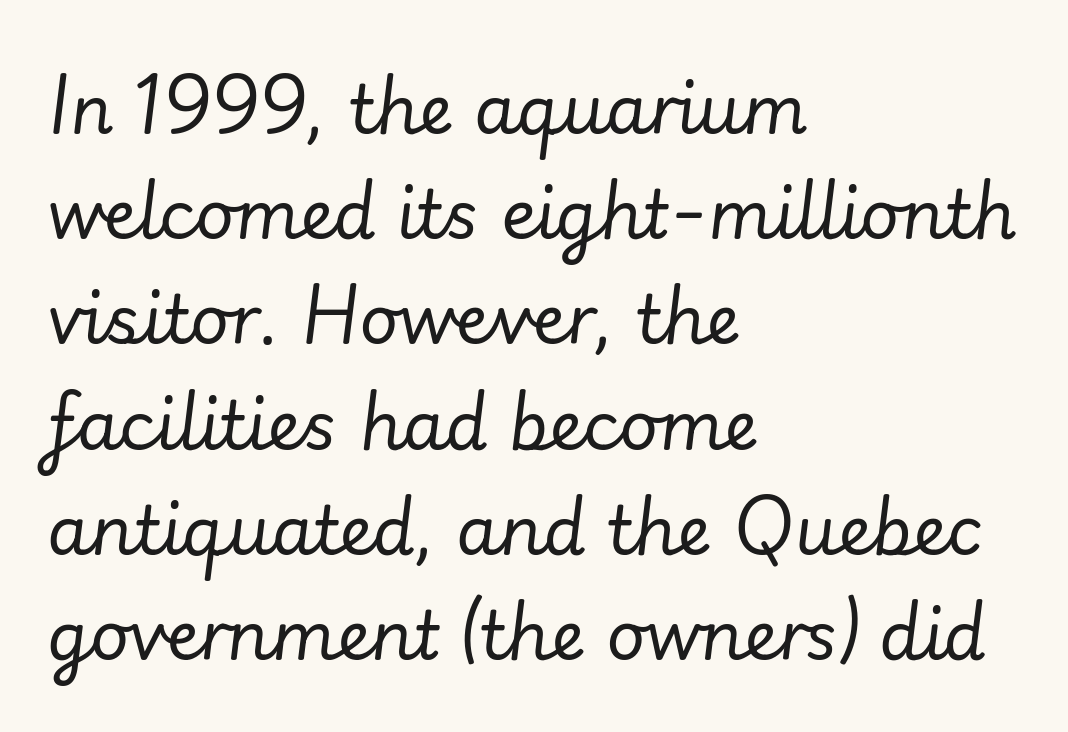
The image shows 67 px regular-weight type, italic (leaning right); set left-aligned, normal line spacing (1.57x), normal letter spacing, not underlined; low stroke contrast and a small x-height.
